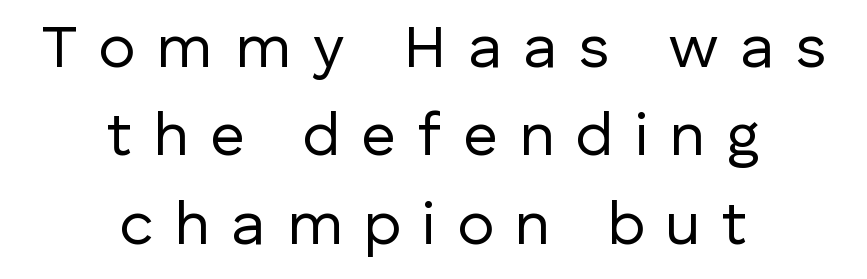
Q: Is the text bold? A: No.
Q: Is the text italic (slanted)? A: No, it is upright.
Q: Is the typeface a serif or a sans-serif typeface? A: Sans-serif.
Q: Is the text underlined? A: No.
Q: How is the paragraph aligned? A: Centered.
Q: Is the spacing between letters normal or unusually wide? A: Unusually wide.
Q: Is the spacing between lines tight, normal or loose? A: Normal.
Q: Width (condensed, normal, or wide)? A: Normal.
Q: Stroke contrast? A: Low.
Q: x-height? A: Medium.
Q: Monospaced? A: No.
